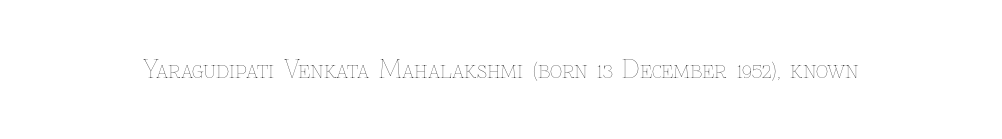
Q: Is the text bold? A: No.
Q: Is the text italic (slanted)? A: No, it is upright.
Q: Is the text underlined? A: No.
Q: Is the spacing between letters normal or unusually wide? A: Normal.
